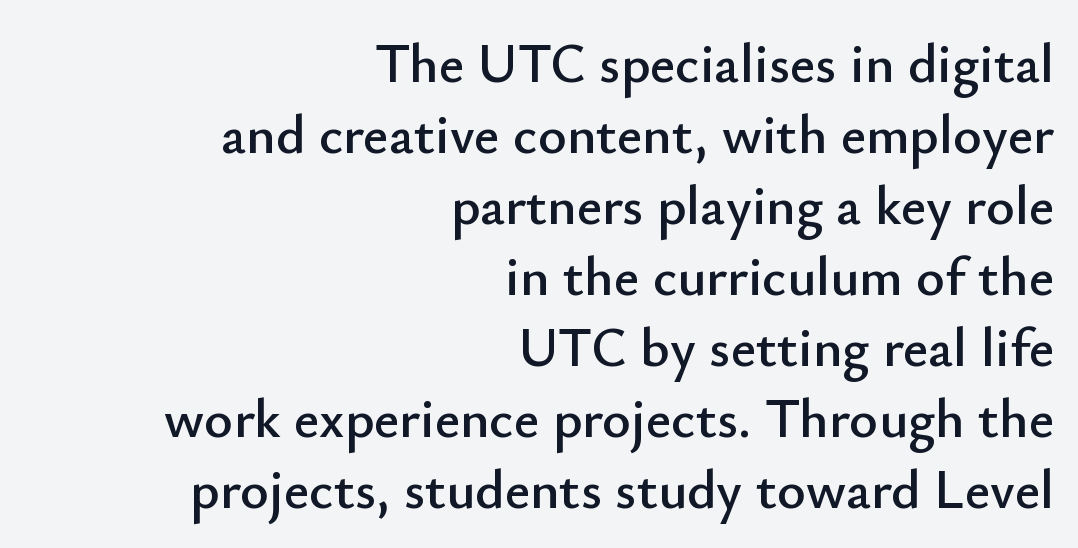
Q: Is the text italic (slanted)? A: No, it is upright.
Q: Is the typeface a serif or a sans-serif typeface? A: Sans-serif.
Q: Is the text underlined? A: No.
Q: How is the paragraph aligned? A: Right-aligned.
Q: Is the spacing between letters normal or unusually wide? A: Normal.
Q: Is the spacing between lines tight, normal or loose? A: Normal.
Q: Width (condensed, normal, or wide)? A: Normal.
Q: Stroke contrast? A: Low.
Q: x-height? A: Small.
Q: Monospaced? A: No.
